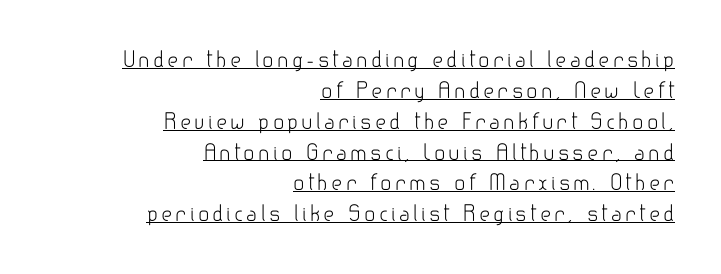
The image shows 21 px text type, upright; set right-aligned, normal line spacing (1.47x), underlined.
